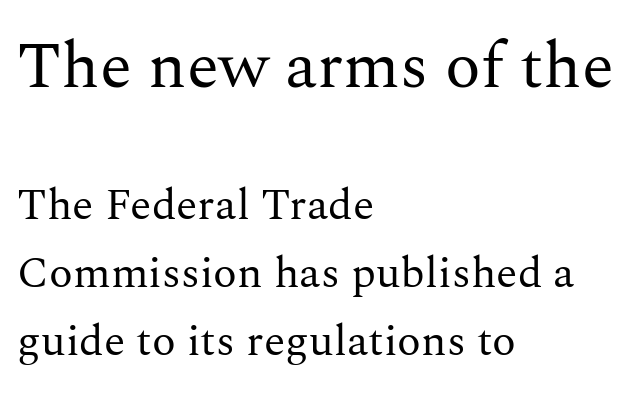
If you drew a ruler down the left edge, every line would touch it. The passage shown is typeset with a serif family. Think standard paragraph weight, or any step lighter than that. Character widths vary here, with narrow letters taking less room than wide ones. Style check: upright. Which chunk is bigger? The first one — the top block dwarfs the bottom.
